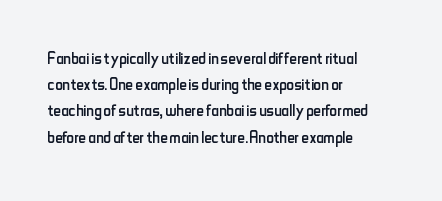
Does extra space separate the letters? No, they use regular spacing. Layout note: lines flush left. The area under the type is left untouched. This reads as an unemphasized weight, regular at the heaviest. This is roman type, the default non-slanted kind. Vertical spacing — default.
